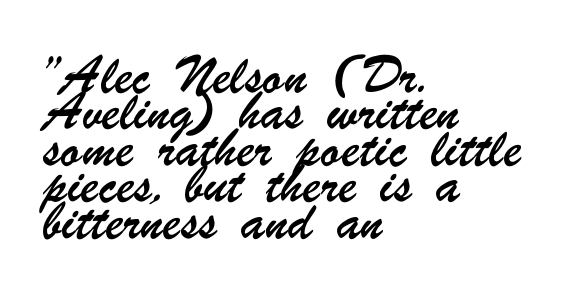
{"underline": "no", "align": "left", "line_spacing": "normal", "line_spacing_ratio": 1.52, "letter_spacing": "normal", "letter_spacing_em": 0.0, "glyph_px": 24}
